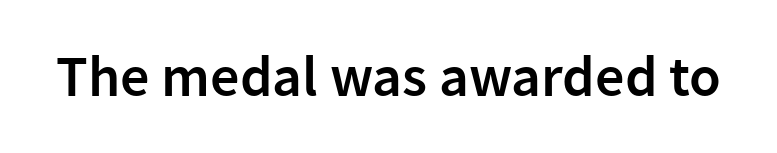
Q: Is the text bold? A: Semi-bold.
Q: Is the text italic (slanted)? A: No, it is upright.
Q: Is the typeface a serif or a sans-serif typeface? A: Sans-serif.
Q: Is the text underlined? A: No.
Q: Is the spacing between letters normal or unusually wide? A: Normal.
Q: Width (condensed, normal, or wide)? A: Normal.
Q: Stroke contrast? A: Low.
Q: x-height? A: Medium.
Q: Monospaced? A: No.
